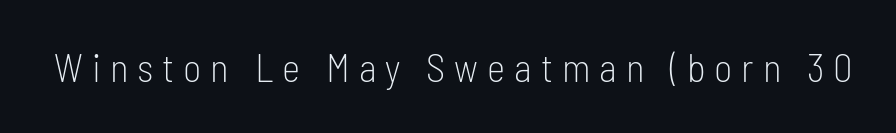
The typesetting does not lean heavy: it is not bold. The letters stand upright; this is a roman face. Letterform terminals end flat and unadorned throughout the passage. Proportional: the letters do not fall into vertical columns. Quick note: underline off.
